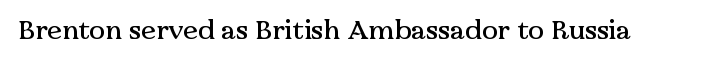
{"italic": "no", "underline": "no", "letter_spacing": "normal", "letter_spacing_em": 0.0, "glyph_px": 27}
